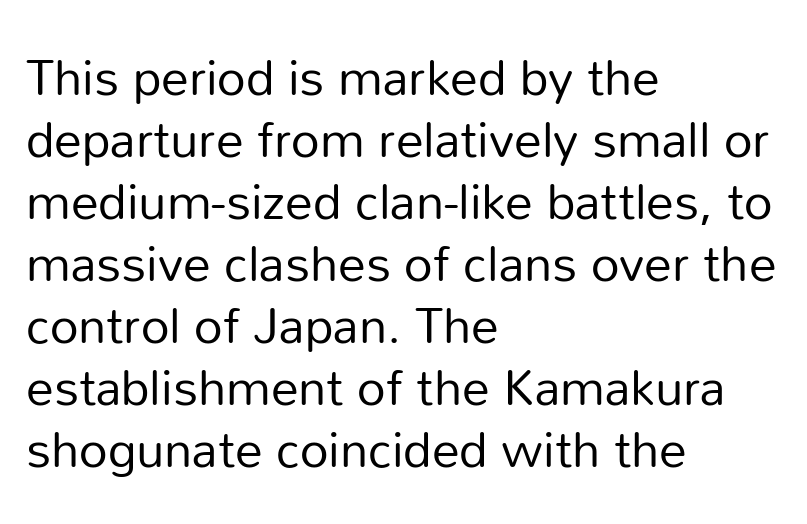
{"serif": "no", "italic": "no", "bold": "no", "weight": "regular", "width": "normal", "stroke_contrast": "low", "x_height": "medium", "monospaced": "no", "underline": "no", "align": "left", "line_spacing_ratio": 1.24, "letter_spacing": "normal", "letter_spacing_em": 0.0, "glyph_px": 50}
